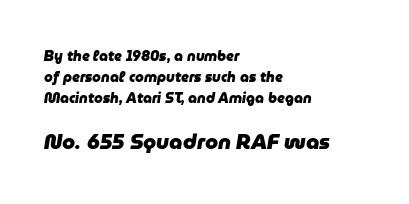
The image shows 21 px bold type, italic (leaning right); set left-aligned, normal line spacing (1.51x), normal letter spacing, not underlined; the second (bottom) block is 1.5x larger.
